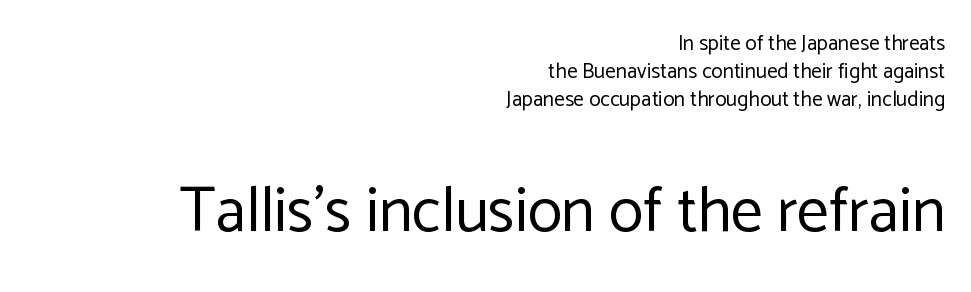
{"serif": "no", "italic": "no", "bold": "no", "weight": "regular", "width": "normal", "stroke_contrast": "low", "x_height": "medium", "monospaced": "no", "underline": "no", "align": "right", "line_spacing": "normal", "line_spacing_ratio": 1.34, "letter_spacing": "normal", "letter_spacing_em": 0.0, "larger_block": "second", "size_ratio": 3.0, "glyph_px": 63}
